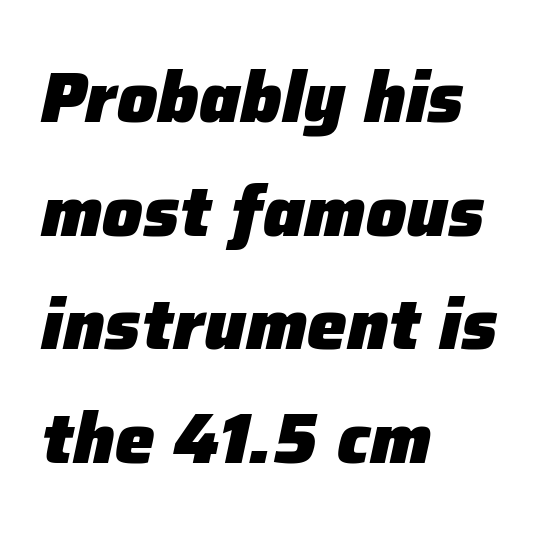
You could call the tracking neutral — neither tight nor loose. These lines are rendered in a variable-pitch font. Bare-footed words on every line. Posture: slanted. Summary of weight: heavy, a full bold. A normal amount of white space separates one row of letters from the next.
